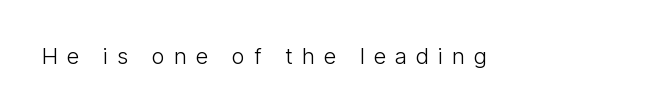
Tracking here is generous; glyphs stand well apart from one another. No chunkiness to these letters — they're not bold. Letters rest on an invisible, unmarked baseline. Characters remain perfectly vertical along every line.
